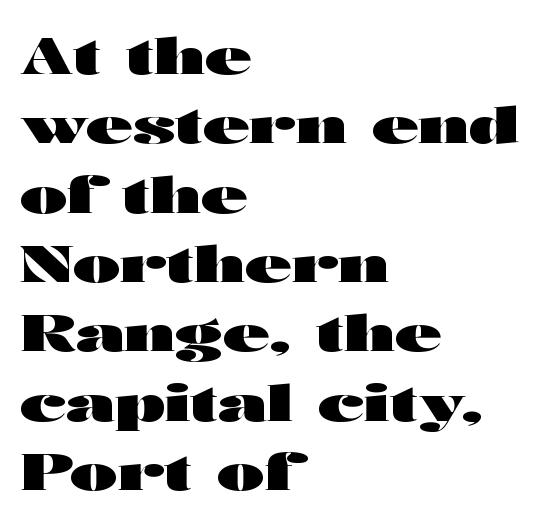
The image shows 51 px heavy, wide type, upright; set left-aligned, normal line spacing (1.36x), normal letter spacing, not underlined; high stroke contrast and a medium x-height.
